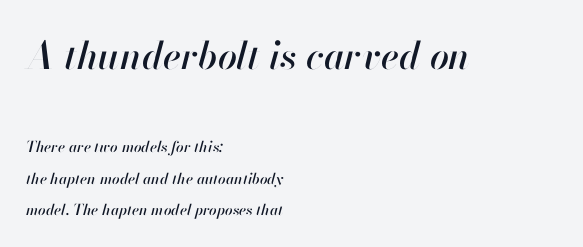
These lines are rendered in a variable-pitch font. Rendered with sloped, italic letterforms. The space between consecutive lines is lavish. Horizontally, the lines are justified to the leading edge only. The foot of each line stays bare and open. The passage shown begins with its larger block and ends with its smaller one.
